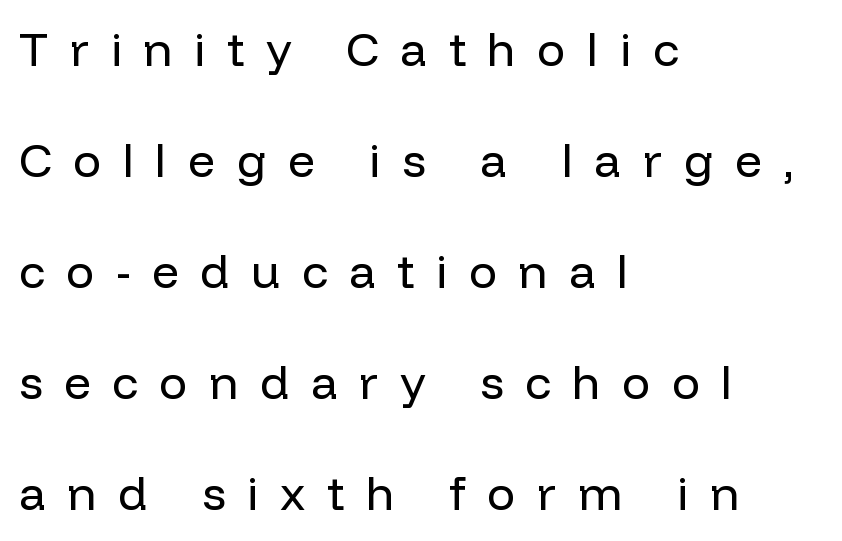
The image shows 47 px regular-weight sans-serif type, upright; set left-aligned, loose line spacing (2.36x), unusually wide letter spacing (+0.46 em), not underlined; low stroke contrast and a medium x-height.
